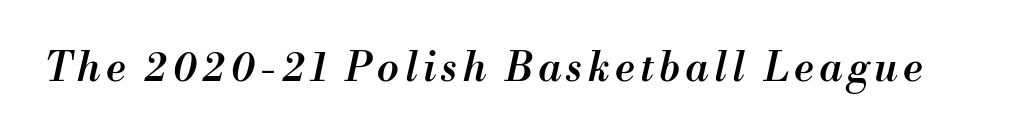
The image shows 40 px semibold type, italic (leaning right); set not underlined; medium stroke contrast and a small x-height.
